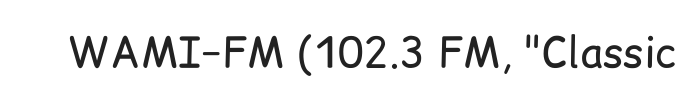
The image shows 42 px regular-weight sans-serif type, upright; set normal letter spacing, not underlined; low stroke contrast and a medium x-height.
